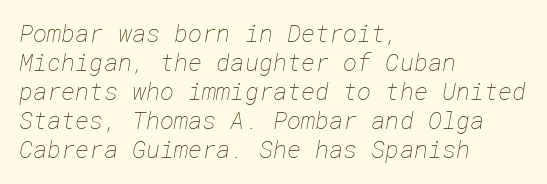
The passage shown is not underscored anywhere. This rendering uses left alignment, leaving the right contour irregular. Standard letterfit; no display-style spreading of the glyphs. Is the stroke heavy? The answer is a plain regular-or-lighter.
